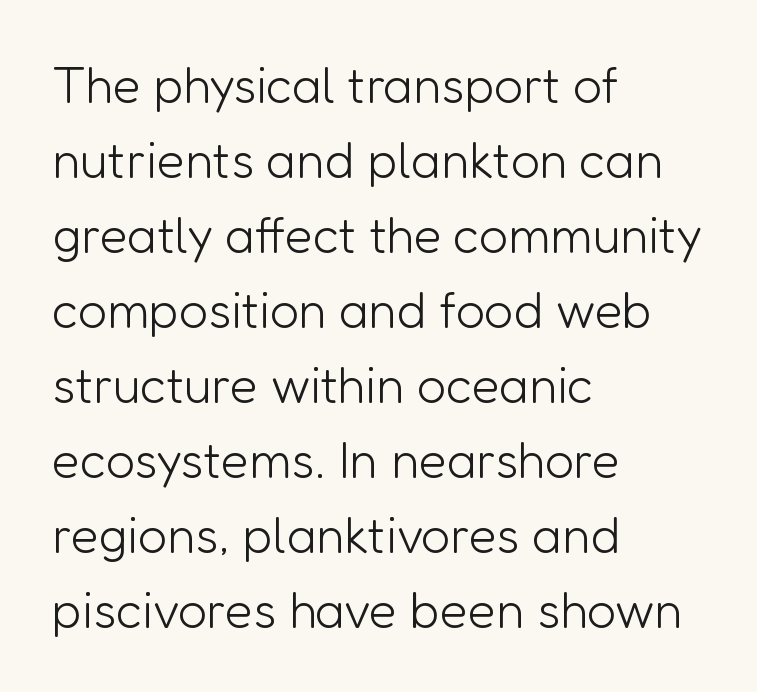
The image shows 51 px light sans-serif type, upright; set left-aligned, normal line spacing (1.47x), normal letter spacing, not underlined; low stroke contrast and a medium x-height.
